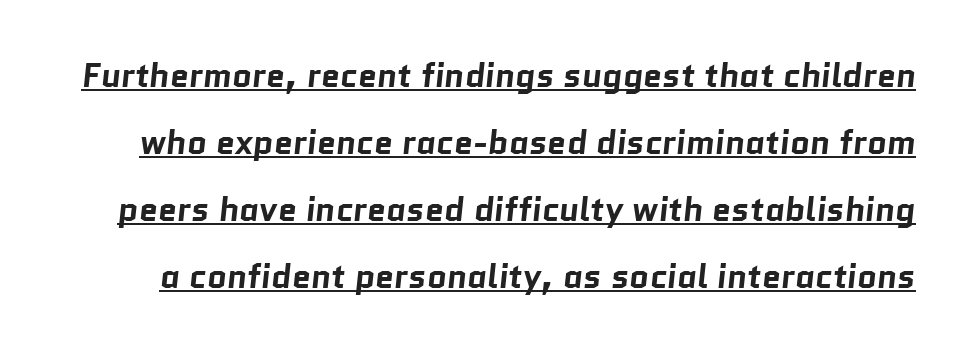
The image shows 34 px bold sans-serif type; set loose line spacing (1.97x), normal letter spacing, underlined; low stroke contrast and a medium x-height.
